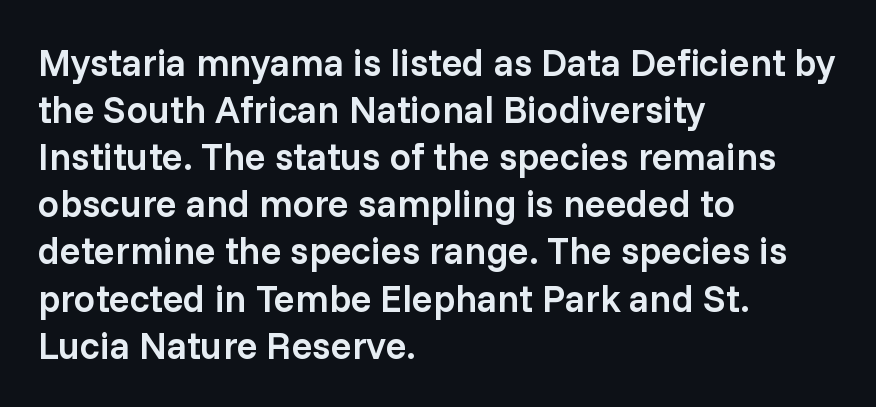
The rendering anchors every line to the left-hand side. There is no visible air inserted between adjacent glyphs. Bold? Not quite — semibold, heavier than regular but stopping short. Descenders hang freely into open space. The passage shown is typed in a proportional face where columns would drift. Note: no serifs on the glyphs.
